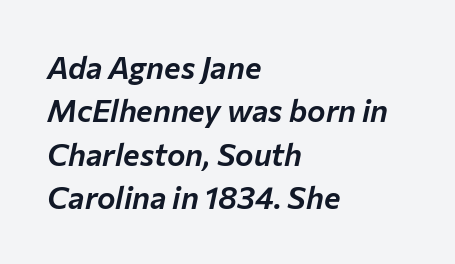
The image shows 31 px text type, italic (leaning right); set left-aligned, normal line spacing (1.4x), normal letter spacing, not underlined; low stroke contrast and a medium x-height.
